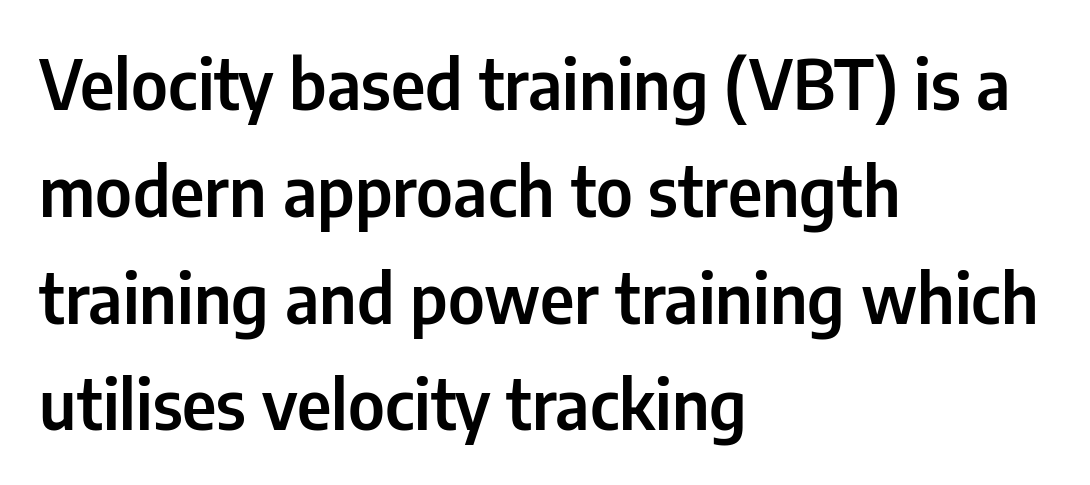
This sample has the flowing, uneven cadence of proportional lettering. Regarding leading, the lines here are spaced in the standard way. Upright lettering throughout. The passage shown has conventional tracking throughout.
